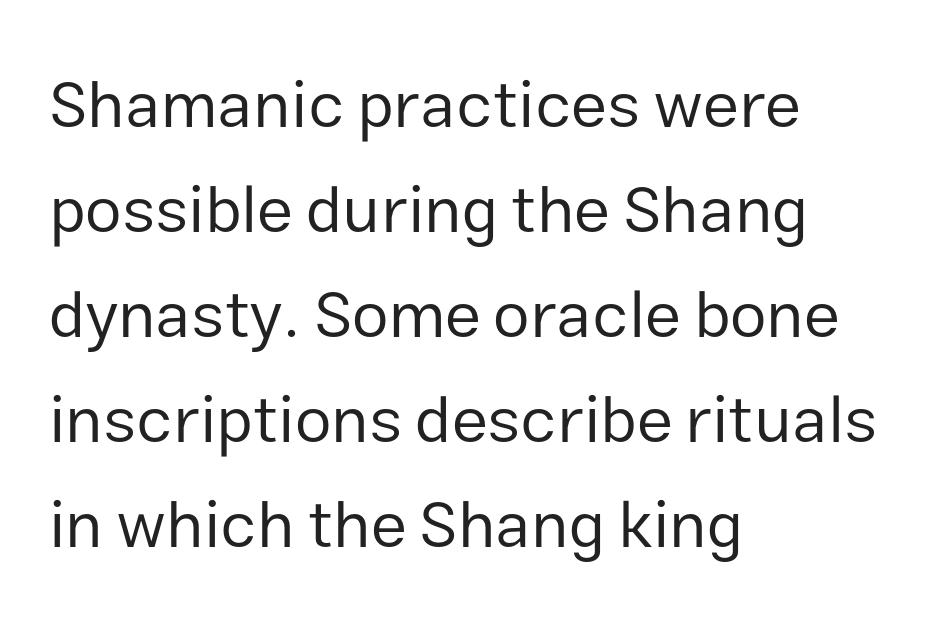
{"serif": "no", "italic": "no", "bold": "no", "weight": "regular", "width": "normal", "stroke_contrast": "low", "x_height": "medium", "monospaced": "no", "underline": "no", "align": "left", "line_spacing": "normal", "line_spacing_ratio": 1.59, "letter_spacing": "normal", "letter_spacing_em": 0.0, "glyph_px": 66}
